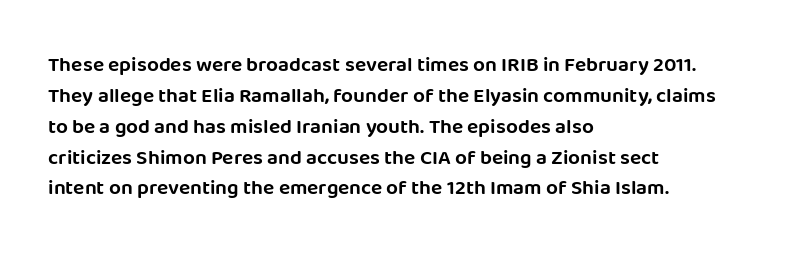
Q: Is the text italic (slanted)? A: No, it is upright.
Q: Is the text underlined? A: No.
Q: How is the paragraph aligned? A: Left-aligned.
Q: Is the spacing between letters normal or unusually wide? A: Normal.
Q: Is the spacing between lines tight, normal or loose? A: Normal.
